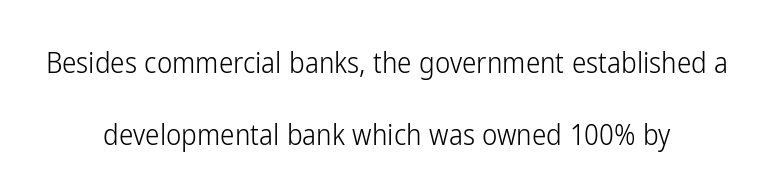
The image shows 29 px light, condensed sans-serif type, upright; set centered, loose line spacing (2.47x), normal letter spacing, not underlined; low stroke contrast and a medium x-height.
